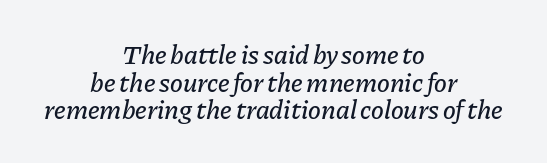
The image shows 27 px text type, italic (leaning right); set centered, tight line spacing (1.02x), normal letter spacing, not underlined.
